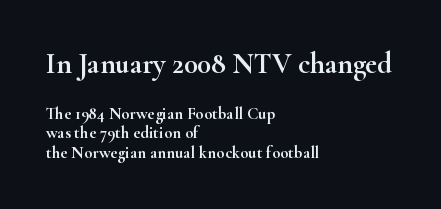
Q: Is the text italic (slanted)? A: No, it is upright.
Q: Is the typeface a serif or a sans-serif typeface? A: Serif.
Q: Is the text underlined? A: No.
Q: How is the paragraph aligned? A: Left-aligned.
Q: Is the spacing between letters normal or unusually wide? A: Normal.
Q: Is the spacing between lines tight, normal or loose? A: Tight.
Q: Which block of text is set in a larger size, the first (top) or the second (bottom)? A: The first (top) one.
Q: Width (condensed, normal, or wide)? A: Wide.
Q: Stroke contrast? A: High.
Q: x-height? A: Small.
Q: Monospaced? A: No.
